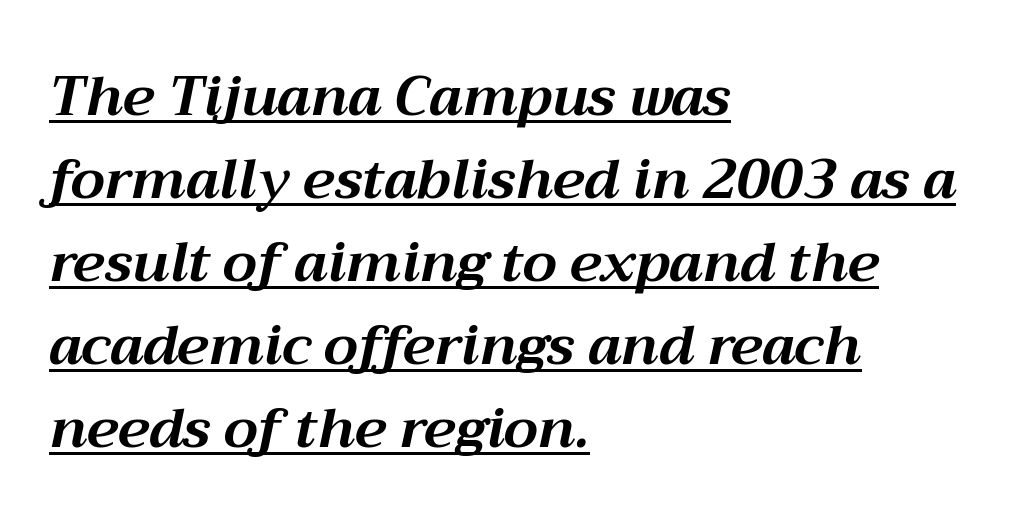
Horizontal alignment here is leftward, the default for most running prose. The whole block is typeset with a tilt. Pretty heavy lettering here — definitely bold. Summary of vertical rhythm: regular, with standard interline spacing.
